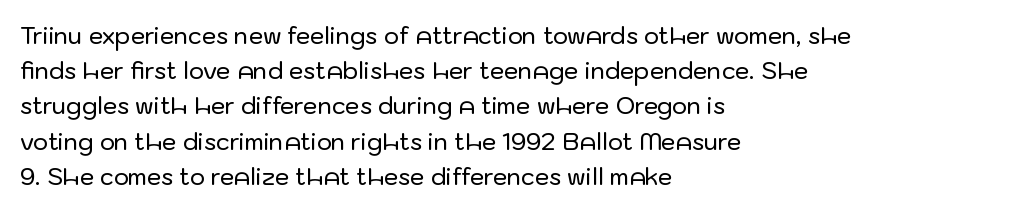
The designer left line spacing at the default. The face used here is rendered with its standard letterfit. The letters stand upright; this is a roman face. The rag falls on the right side of this text block. The words here are not underlined.
